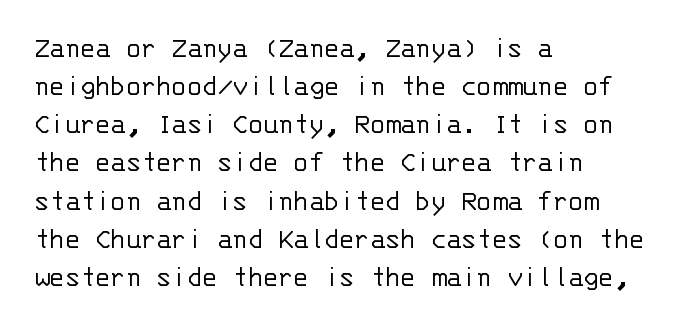
The image shows 31 px light sans-serif type, upright, monospaced; set left-aligned, line spacing 1.23x, normal letter spacing, not underlined; low stroke contrast and a large x-height.
